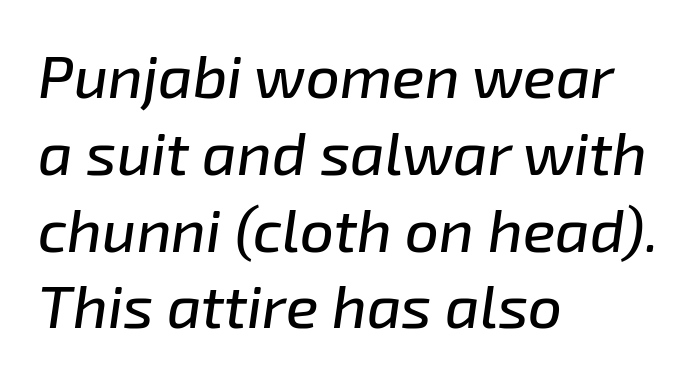
The image shows 60 px text type, italic (leaning right); set left-aligned, normal line spacing (1.28x), normal letter spacing, not underlined; low stroke contrast and a medium x-height.
